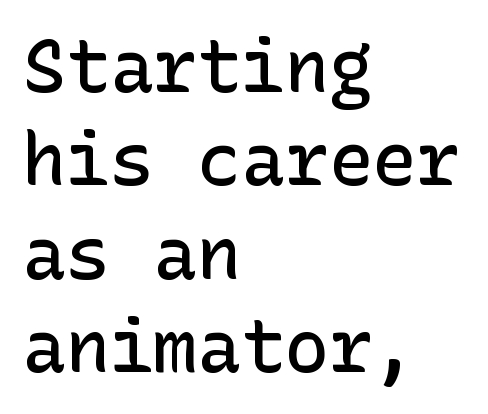
Q: Is the text bold? A: Semi-bold.
Q: Is the text italic (slanted)? A: No, it is upright.
Q: Is the typeface a serif or a sans-serif typeface? A: Sans-serif.
Q: Is the text underlined? A: No.
Q: How is the paragraph aligned? A: Left-aligned.
Q: Is the spacing between letters normal or unusually wide? A: Normal.
Q: Is the spacing between lines tight, normal or loose? A: Normal.
Q: Width (condensed, normal, or wide)? A: Normal.
Q: Stroke contrast? A: Low.
Q: x-height? A: Medium.
